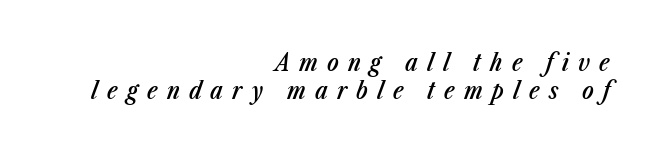
The image shows 24 px text type, italic (leaning right); set right-aligned, line spacing 1.17x, unusually wide letter spacing (+0.38 em), not underlined.
